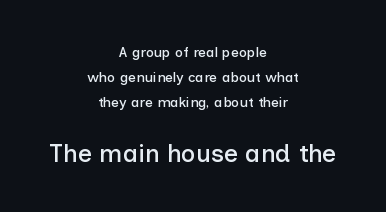
Q: Is the text italic (slanted)? A: No, it is upright.
Q: Is the text underlined? A: No.
Q: How is the paragraph aligned? A: Centered.
Q: Is the spacing between letters normal or unusually wide? A: Normal.
Q: Which block of text is set in a larger size, the first (top) or the second (bottom)? A: The second (bottom) one.
